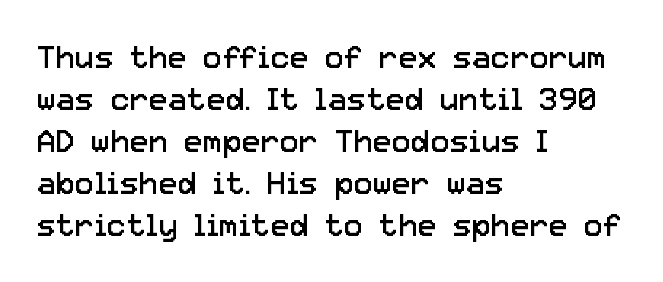
{"serif": "no", "italic": "no", "bold": "no", "weight": "regular", "width": "normal", "stroke_contrast": "low", "x_height": "medium", "monospaced": "no", "underline": "no", "align": "left", "line_spacing": "normal", "line_spacing_ratio": 1.31, "letter_spacing": "normal", "letter_spacing_em": 0.0, "glyph_px": 32}
